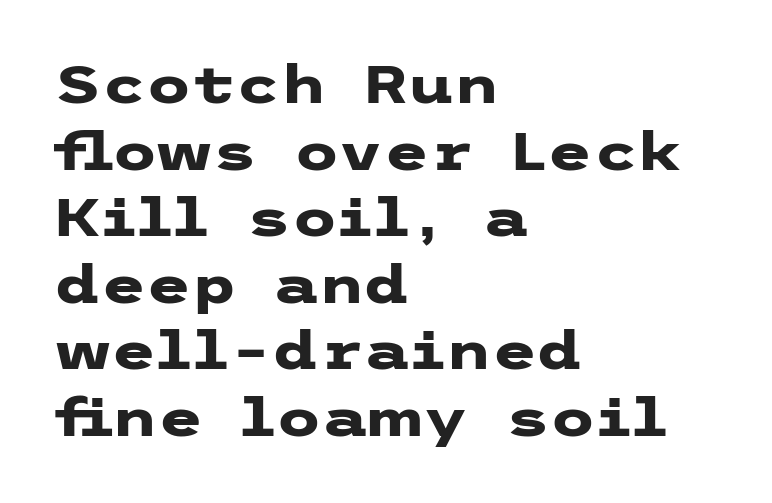
The image shows 52 px heavy, wide sans-serif type, upright; set left-aligned, normal line spacing (1.28x), normal letter spacing, not underlined; low stroke contrast and a medium x-height.
